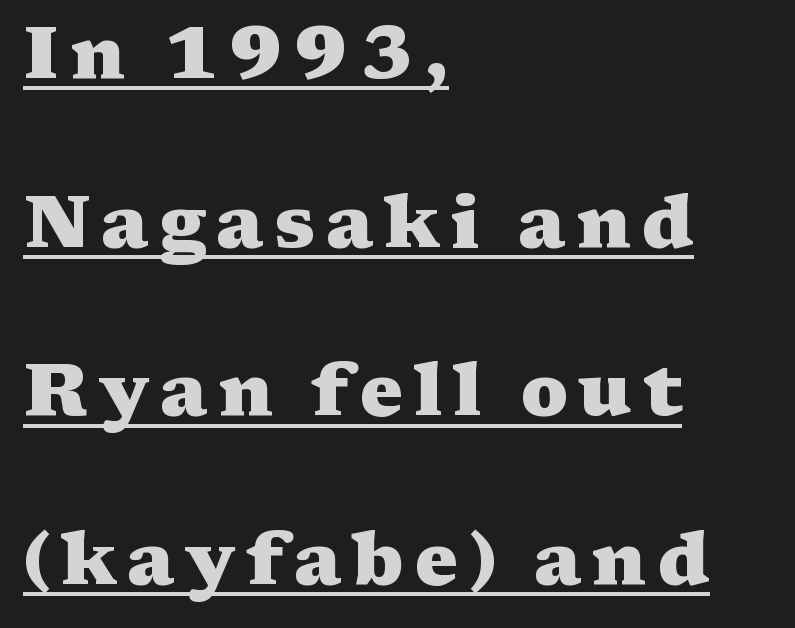
Q: Is the text bold? A: Yes.
Q: Is the text italic (slanted)? A: No, it is upright.
Q: Is the typeface a serif or a sans-serif typeface? A: Serif.
Q: Is the text underlined? A: Yes.
Q: How is the paragraph aligned? A: Left-aligned.
Q: Is the spacing between lines tight, normal or loose? A: Loose.
Q: Width (condensed, normal, or wide)? A: Wide.
Q: Stroke contrast? A: Medium.
Q: x-height? A: Medium.
Q: Monospaced? A: No.
